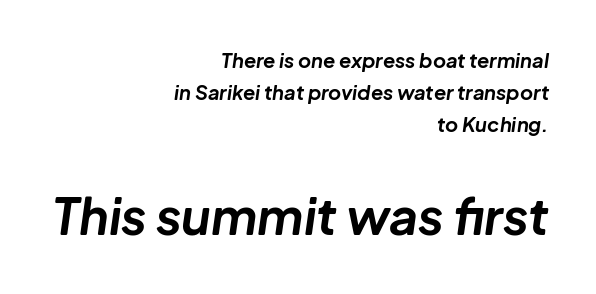
Q: Is the text bold? A: Yes.
Q: Is the text italic (slanted)? A: Yes, it leans right by about 8 degrees.
Q: Is the text underlined? A: No.
Q: How is the paragraph aligned? A: Right-aligned.
Q: Is the spacing between letters normal or unusually wide? A: Normal.
Q: Is the spacing between lines tight, normal or loose? A: Normal.
Q: Which block of text is set in a larger size, the first (top) or the second (bottom)? A: The second (bottom) one.
Q: Width (condensed, normal, or wide)? A: Normal.
Q: Stroke contrast? A: Low.
Q: x-height? A: Medium.
Q: Monospaced? A: No.
